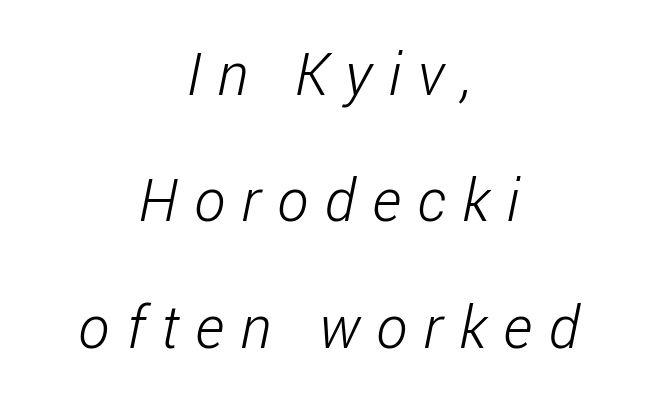
Q: Is the text bold? A: No.
Q: Is the typeface a serif or a sans-serif typeface? A: Sans-serif.
Q: Is the text underlined? A: No.
Q: How is the paragraph aligned? A: Centered.
Q: Is the spacing between letters normal or unusually wide? A: Unusually wide.
Q: Is the spacing between lines tight, normal or loose? A: Loose.
Q: Width (condensed, normal, or wide)? A: Condensed.
Q: Stroke contrast? A: Low.
Q: x-height? A: Medium.
Q: Monospaced? A: No.
